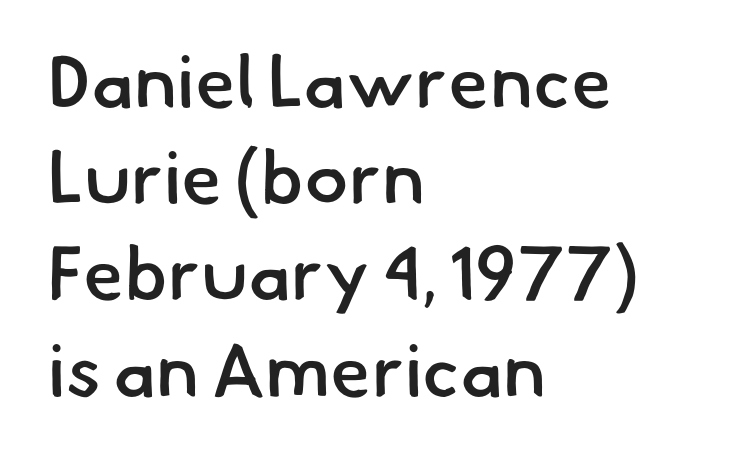
Q: Is the text bold? A: Semi-bold.
Q: Is the typeface a serif or a sans-serif typeface? A: Sans-serif.
Q: Is the text underlined? A: No.
Q: How is the paragraph aligned? A: Left-aligned.
Q: Is the spacing between letters normal or unusually wide? A: Normal.
Q: Is the spacing between lines tight, normal or loose? A: Normal.
Q: Width (condensed, normal, or wide)? A: Normal.
Q: Stroke contrast? A: Low.
Q: x-height? A: Small.
Q: Monospaced? A: No.
